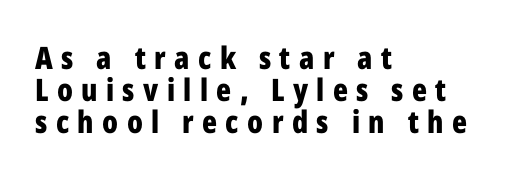
{"serif": "no", "italic": "no", "bold": "yes", "weight": "bold", "width": "condensed", "stroke_contrast": "low", "x_height": "medium", "monospaced": "no", "underline": "no", "align": "left", "line_spacing": "tight", "line_spacing_ratio": 1.03, "letter_spacing": "wide", "letter_spacing_em": 0.27, "glyph_px": 31}
